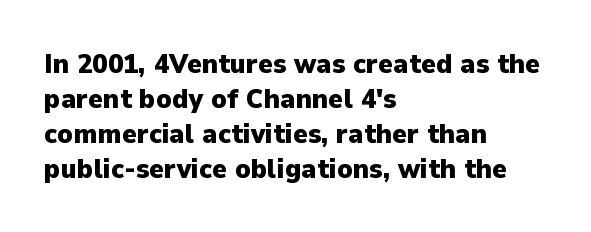
{"serif": "no", "italic": "no", "bold": "yes", "weight": "heavy", "width": "normal", "stroke_contrast": "low", "x_height": "medium", "monospaced": "no", "underline": "no", "align": "left", "line_spacing": "normal", "line_spacing_ratio": 1.25, "letter_spacing": "normal", "letter_spacing_em": 0.0, "glyph_px": 28}
